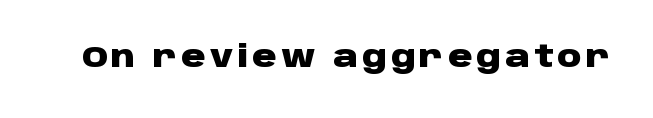
The image shows 30 px heavy, wide sans-serif type, upright; set not underlined; low stroke contrast and a large x-height.
